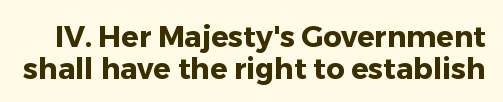
The image shows 29 px heavy sans-serif type, upright; set tight line spacing (1.1x), normal letter spacing, not underlined; low stroke contrast and a medium x-height.
